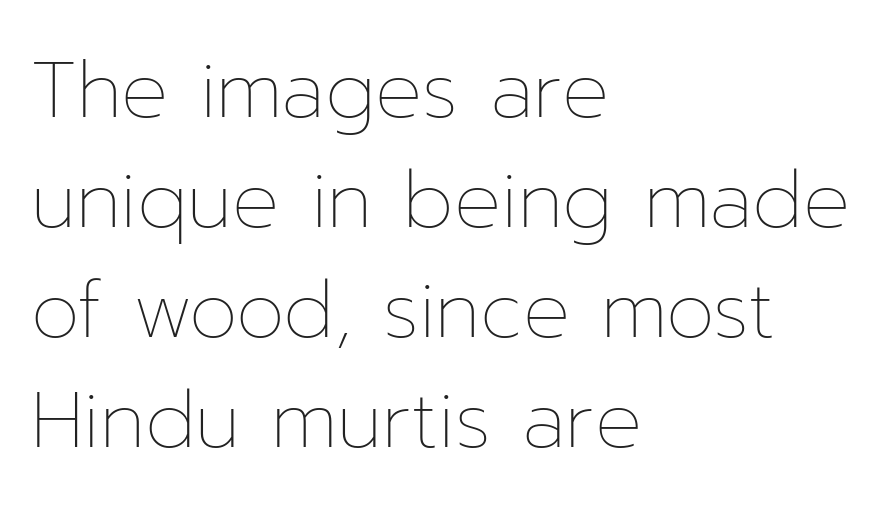
The image shows 78 px thin type, upright; set left-aligned, normal line spacing (1.41x), normal letter spacing, not underlined; low stroke contrast and a medium x-height.
